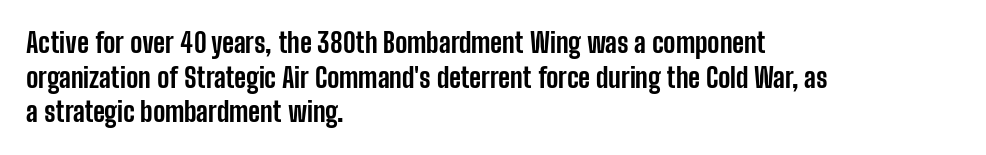
Q: Is the text bold? A: Yes.
Q: Is the text italic (slanted)? A: No, it is upright.
Q: Is the text underlined? A: No.
Q: How is the paragraph aligned? A: Left-aligned.
Q: Is the spacing between letters normal or unusually wide? A: Normal.
Q: Is the spacing between lines tight, normal or loose? A: Normal.
